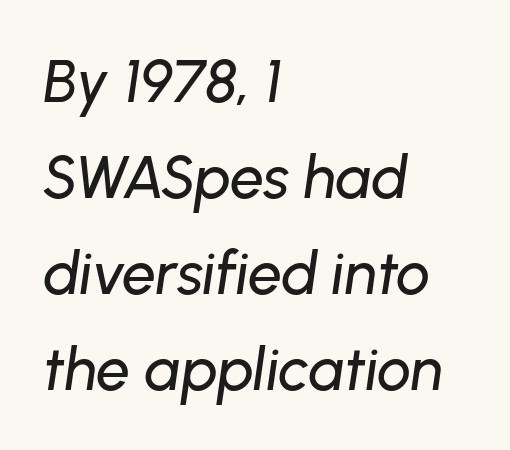
The image shows 60 px text type, italic (leaning right); set left-aligned, normal line spacing (1.6x), normal letter spacing, not underlined; low stroke contrast and a medium x-height.
